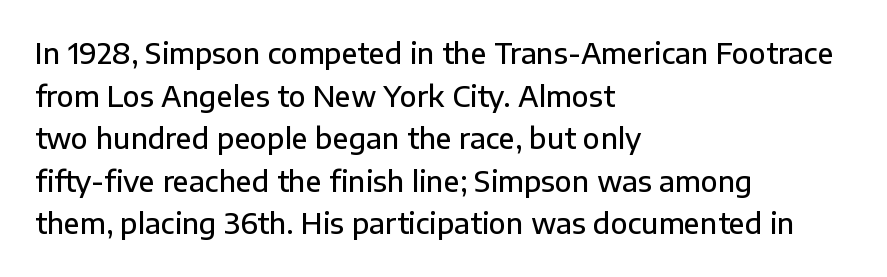
{"serif": "no", "italic": "no", "bold": "semi", "weight": "semibold", "width": "normal", "stroke_contrast": "low", "x_height": "medium", "monospaced": "no", "underline": "no", "align": "left", "line_spacing": "normal", "line_spacing_ratio": 1.52, "letter_spacing": "normal", "letter_spacing_em": 0.0, "glyph_px": 28}
